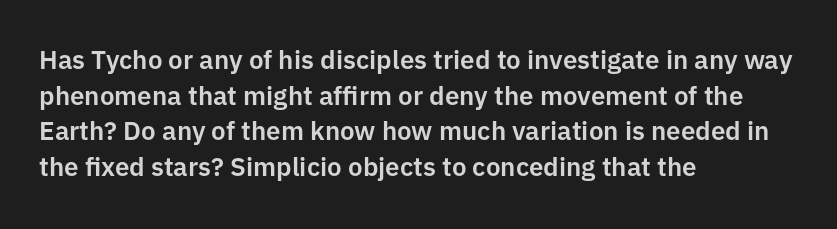
Compared with a centered layout, this one pins lines to the left instead. These lines were composed using upright roman letters. The type is set solid horizontally, with unmodified tracking. Vertical spacing — default. A bare baseline throughout the passage.
